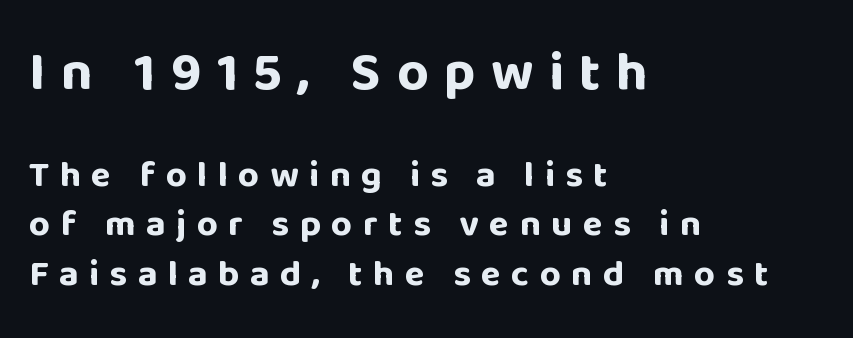
{"serif": "no", "italic": "no", "bold": "yes", "weight": "bold", "width": "normal", "stroke_contrast": "low", "x_height": "large", "monospaced": "no", "underline": "no", "align": "left", "line_spacing": "normal", "line_spacing_ratio": 1.33, "letter_spacing": "wide", "letter_spacing_em": 0.28, "larger_block": "first", "size_ratio": 1.49, "glyph_px": 55}
